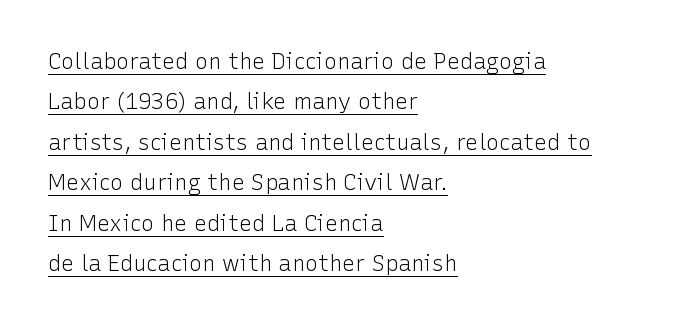
{"italic": "no", "bold": "no", "underline": "yes", "align": "left", "line_spacing_ratio": 1.84, "letter_spacing": "normal", "letter_spacing_em": 0.0, "glyph_px": 22}
